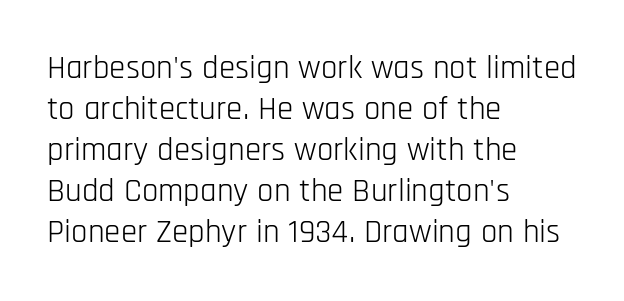
Q: Is the text bold? A: No.
Q: Is the text italic (slanted)? A: No, it is upright.
Q: Is the typeface a serif or a sans-serif typeface? A: Sans-serif.
Q: Is the text underlined? A: No.
Q: How is the paragraph aligned? A: Left-aligned.
Q: Is the spacing between letters normal or unusually wide? A: Normal.
Q: Width (condensed, normal, or wide)? A: Condensed.
Q: Stroke contrast? A: Low.
Q: x-height? A: Large.
Q: Monospaced? A: No.
